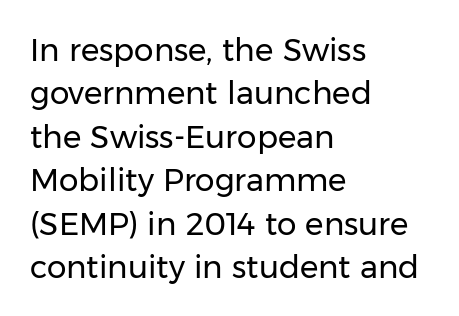
{"serif": "no", "italic": "no", "bold": "no", "weight": "regular", "width": "normal", "stroke_contrast": "low", "x_height": "medium", "monospaced": "no", "underline": "no", "align": "left", "line_spacing": "normal", "line_spacing_ratio": 1.4, "letter_spacing": "normal", "letter_spacing_em": 0.0, "glyph_px": 31}
